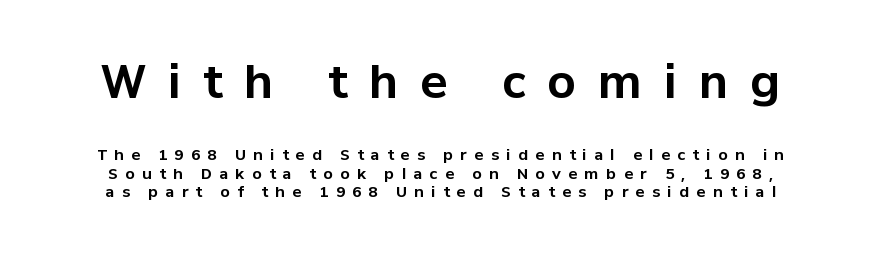
The axis of the letterforms is exactly vertical. Caption: upper text group enlarged, lower text group reduced. You could not count columns in this text — the font is proportionally spaced. A sans-serif font was chosen for this passage. The horizontal fit of the characters is loose and conspicuously gappy. This block has exactly the height ordinary leading produces.
